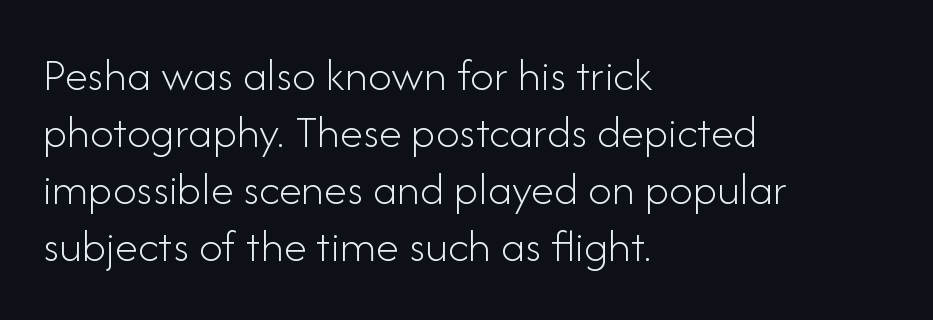
{"serif": "no", "italic": "no", "bold": "no", "weight": "light", "width": "normal", "stroke_contrast": "low", "x_height": "small", "monospaced": "no", "underline": "no", "align": "left", "line_spacing_ratio": 1.21, "letter_spacing": "normal", "letter_spacing_em": 0.0, "glyph_px": 47}
